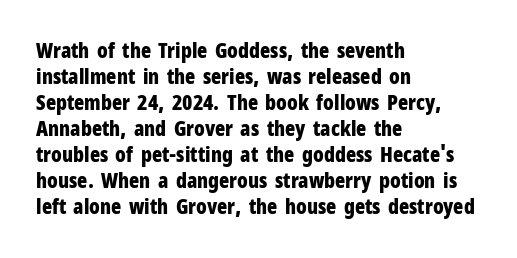
The image shows 21 px bold type, upright; set left-aligned, line spacing 1.24x, normal letter spacing, not underlined.
